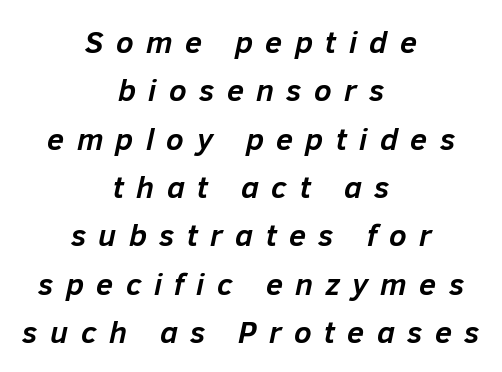
Q: Is the text bold? A: Yes.
Q: Is the text italic (slanted)? A: Yes, it leans right by about 12 degrees.
Q: Is the text underlined? A: No.
Q: How is the paragraph aligned? A: Centered.
Q: Is the spacing between letters normal or unusually wide? A: Unusually wide.
Q: Is the spacing between lines tight, normal or loose? A: Normal.
Q: Width (condensed, normal, or wide)? A: Normal.
Q: Stroke contrast? A: Low.
Q: x-height? A: Medium.
Q: Monospaced? A: No.
